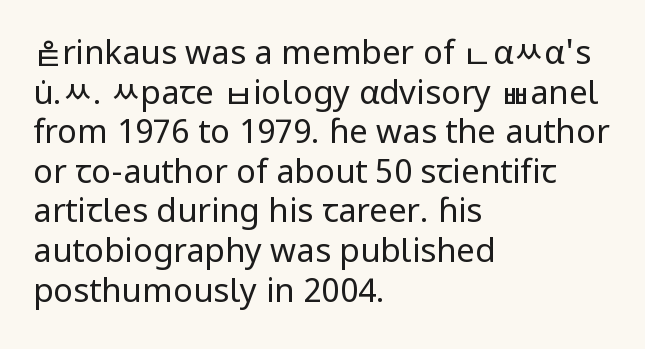
Q: Is the text bold? A: No.
Q: Is the text italic (slanted)? A: No, it is upright.
Q: Is the typeface a serif or a sans-serif typeface? A: Sans-serif.
Q: Is the text underlined? A: No.
Q: How is the paragraph aligned? A: Left-aligned.
Q: Is the spacing between letters normal or unusually wide? A: Normal.
Q: Width (condensed, normal, or wide)? A: Normal.
Q: Stroke contrast? A: Low.
Q: x-height? A: Medium.
Q: Monospaced? A: No.
